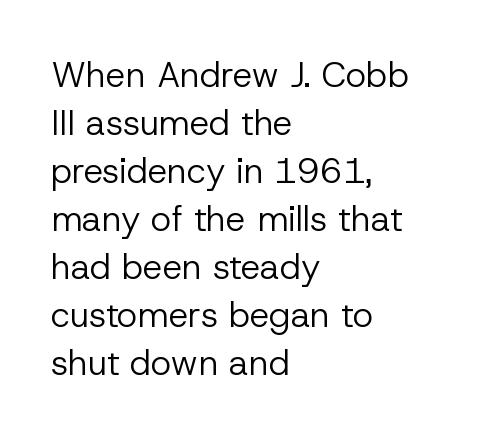
The image shows 35 px regular-weight sans-serif type, upright; set left-aligned, normal line spacing (1.37x), normal letter spacing, not underlined; low stroke contrast and a medium x-height.
